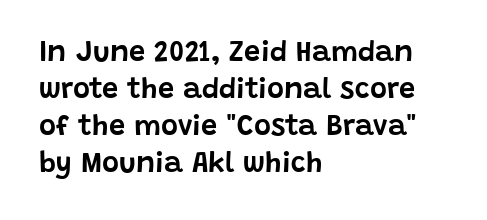
Rows of type keep a routine distance in the vertical direction. Look at the bottom of the vertical strokes: they stop flat, with no serifs. Every row of glyphs begins at an identical x-position on the left. Nobody touched the tracking dial on this one. Honestly, there is no underline to notice here at all. Do the letters lean? They stand straight.
